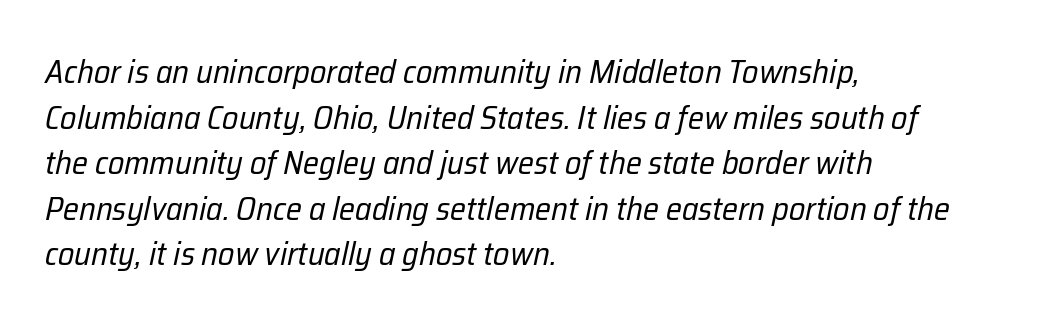
Q: Is the text bold? A: No.
Q: Is the text italic (slanted)? A: Yes, it leans right by about 12 degrees.
Q: Is the text underlined? A: No.
Q: How is the paragraph aligned? A: Left-aligned.
Q: Is the spacing between letters normal or unusually wide? A: Normal.
Q: Is the spacing between lines tight, normal or loose? A: Normal.
Q: Width (condensed, normal, or wide)? A: Condensed.
Q: Stroke contrast? A: Low.
Q: x-height? A: Medium.
Q: Monospaced? A: No.
